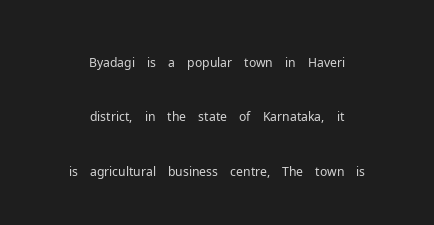
Q: Is the text bold? A: No.
Q: Is the text italic (slanted)? A: No, it is upright.
Q: Is the text underlined? A: No.
Q: How is the paragraph aligned? A: Centered.
Q: Is the spacing between letters normal or unusually wide? A: Normal.
Q: Is the spacing between lines tight, normal or loose? A: Loose.
